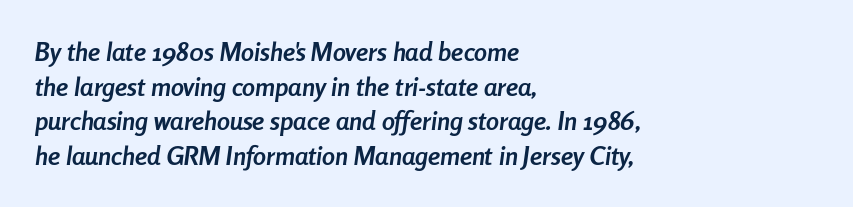
The vertical gap from one line to the next is medium. The string is rendered with underlining switched off. Words appear dense and cohesive because spacing is normal. The glyphs have the mass of a bold cut. The typesetter chose a ragged-right arrangement here. The letters are slanted; this is an italic face.
